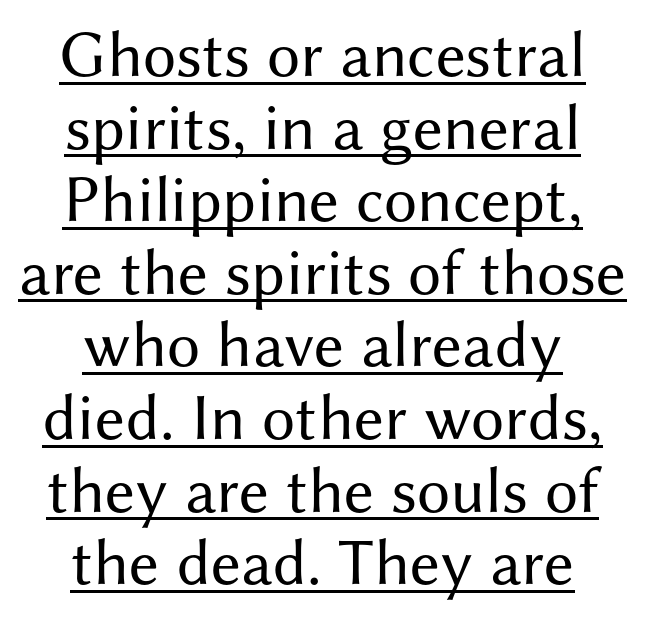
Q: Is the text bold? A: No.
Q: Is the text italic (slanted)? A: No, it is upright.
Q: Is the typeface a serif or a sans-serif typeface? A: Sans-serif.
Q: Is the text underlined? A: Yes.
Q: How is the paragraph aligned? A: Centered.
Q: Is the spacing between letters normal or unusually wide? A: Normal.
Q: Is the spacing between lines tight, normal or loose? A: Tight.
Q: Width (condensed, normal, or wide)? A: Normal.
Q: Stroke contrast? A: Medium.
Q: x-height? A: Medium.
Q: Monospaced? A: No.
